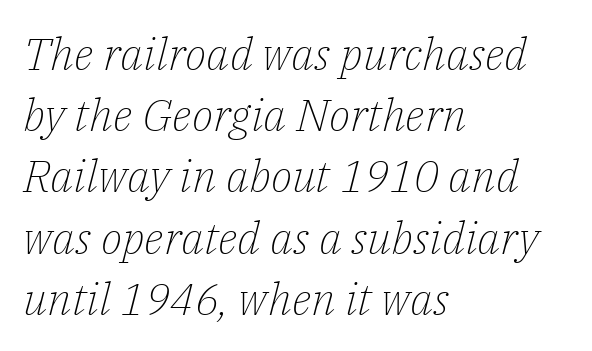
The image shows 45 px light serif type, italic (leaning right); set left-aligned, normal line spacing (1.36x), normal letter spacing, not underlined; low stroke contrast and a medium x-height.
